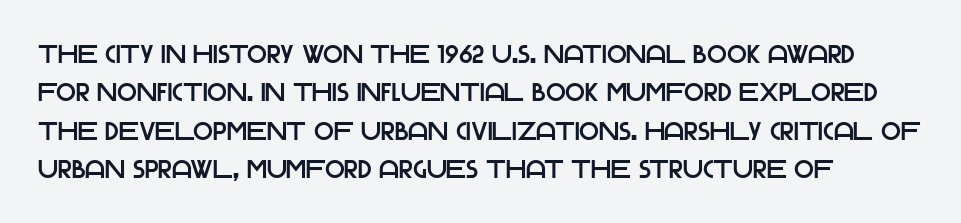
These lines keep a tight, regular rhythm from letter to letter. A student would call this left alignment; a typographer would say flush left, rag right. Descenders are the only things crossing below the line. Evenly set lines give the paragraph a standard silhouette. Ordinary non-slanted type is in use.
